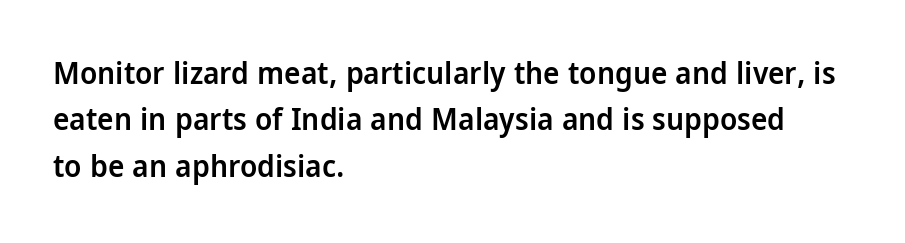
{"serif": "no", "italic": "no", "bold": "semi", "weight": "semibold", "width": "condensed", "stroke_contrast": "low", "x_height": "large", "monospaced": "no", "underline": "no", "align": "left", "line_spacing": "normal", "line_spacing_ratio": 1.5, "letter_spacing": "normal", "letter_spacing_em": 0.0, "glyph_px": 31}
